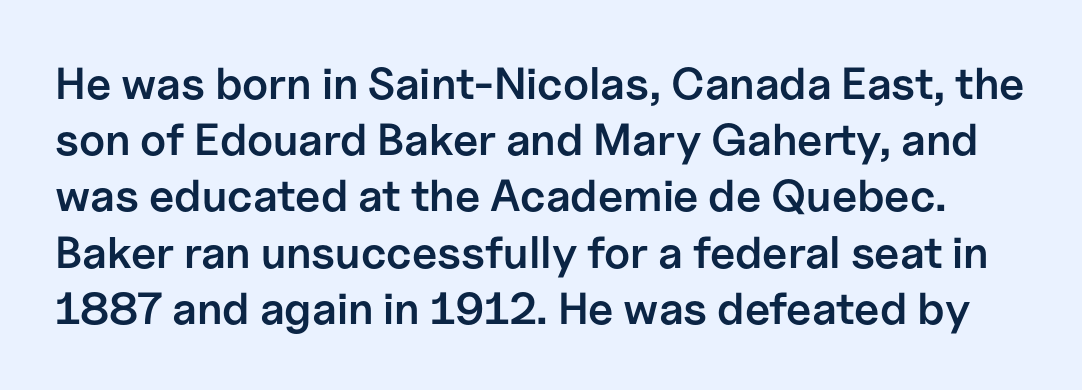
Upright lettering throughout. Grotesque or geometric, the face here clearly has no serifs. This rendering features lettering with no underline. These lines keep a tight, regular rhythm from letter to letter. The designer left line spacing at the default.
